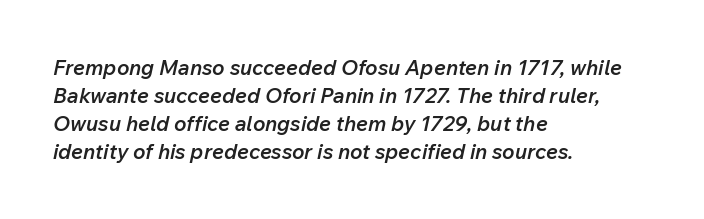
{"italic": "yes", "lean": "right", "slant_degrees": 12, "bold": "semi", "underline": "no", "align": "left", "line_spacing": "normal", "line_spacing_ratio": 1.34, "letter_spacing": "normal", "letter_spacing_em": 0.0, "glyph_px": 21}
